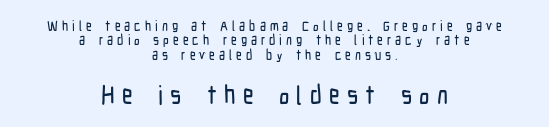
{"italic": "no", "underline": "no", "align": "center", "line_spacing": "tight", "line_spacing_ratio": 1.02, "letter_spacing": "wide", "letter_spacing_em": 0.28, "larger_block": "second", "size_ratio": 1.86, "glyph_px": 26}
